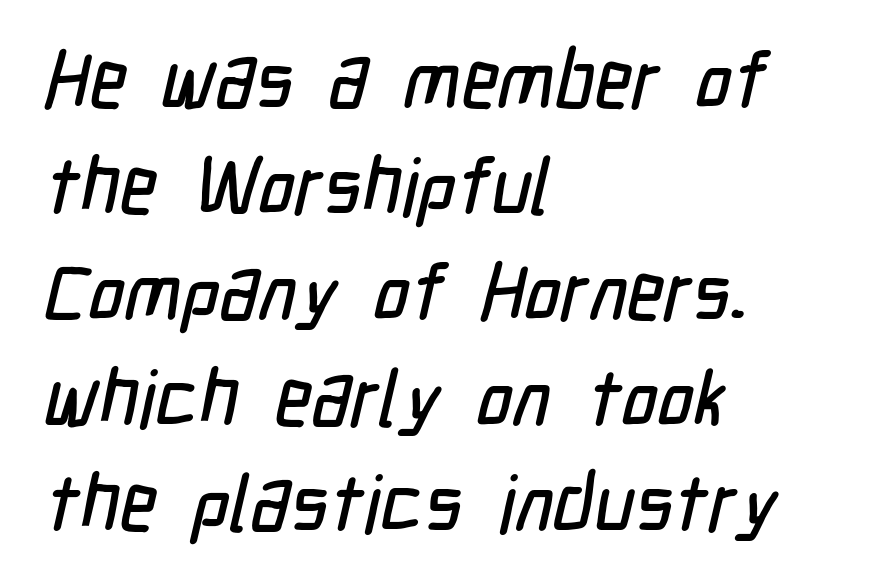
{"serif": "no", "width": "condensed", "stroke_contrast": "low", "x_height": "medium", "monospaced": "no", "underline": "no", "align": "left", "line_spacing": "normal", "line_spacing_ratio": 1.34, "letter_spacing": "normal", "letter_spacing_em": 0.0, "glyph_px": 79}
